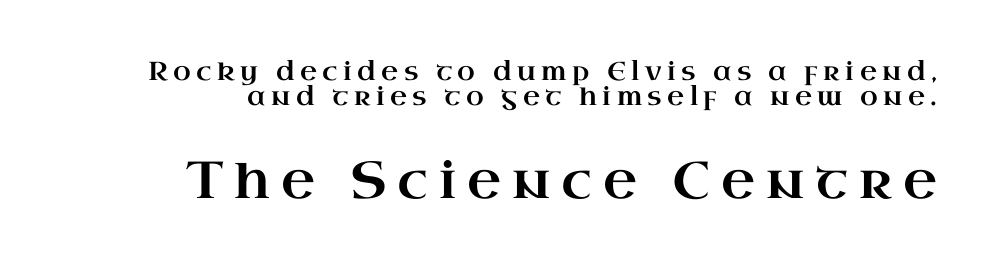
{"serif": "yes", "italic": "no", "width": "wide", "stroke_contrast": "high", "x_height": "small", "monospaced": "no", "underline": "no", "line_spacing": "tight", "line_spacing_ratio": 0.96, "letter_spacing": "wide", "letter_spacing_em": 0.21, "larger_block": "second", "size_ratio": 2.0, "glyph_px": 52}
